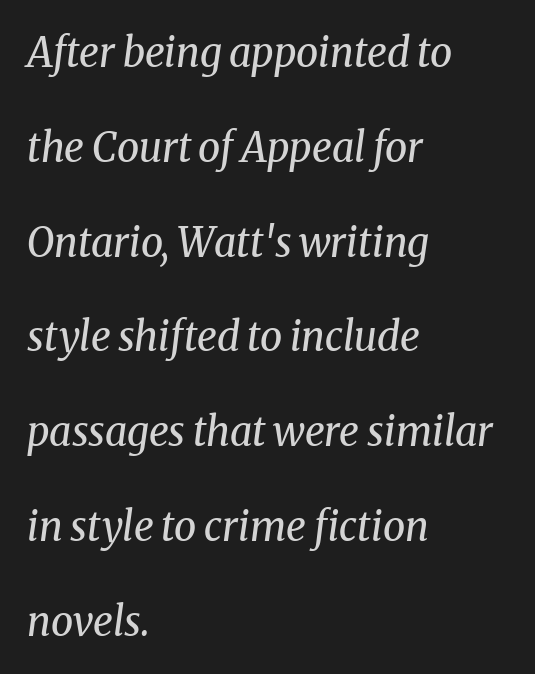
The image shows 40 px regular-weight serif type, italic (leaning right); set left-aligned, loose line spacing (2.37x), normal letter spacing, not underlined; medium stroke contrast and a medium x-height.
